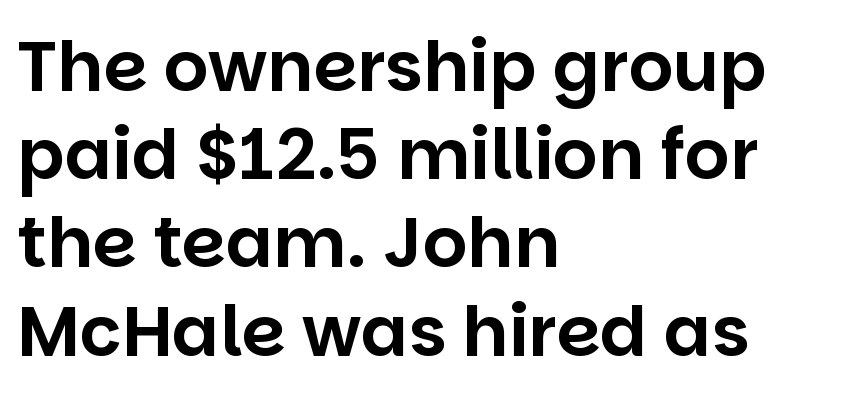
The lines in this sample share a left origin and differ only in where they stop. Do the characters align in a grid? No, the font is proportional. Quick note: underline off. Each word holds together tightly as a unit, with standard inter-letter gaps. Posture: straight, roman, zero tilt. Examine the stroke ends and you'll find no serifs.
